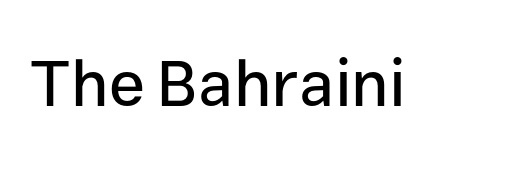
The image shows 65 px sans-serif type, upright; set normal letter spacing, not underlined; low stroke contrast and a medium x-height.
